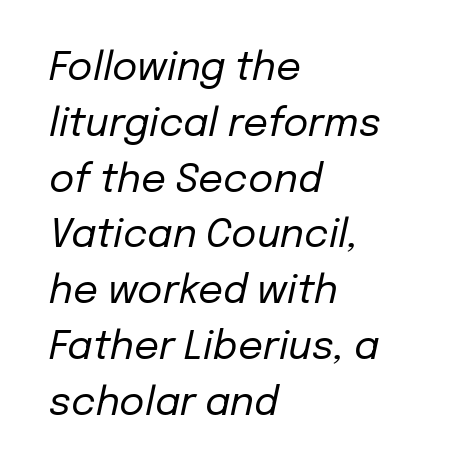
The image shows 39 px regular-weight type, italic (leaning right); set left-aligned, normal line spacing (1.43x), normal letter spacing, not underlined; low stroke contrast and a medium x-height.
